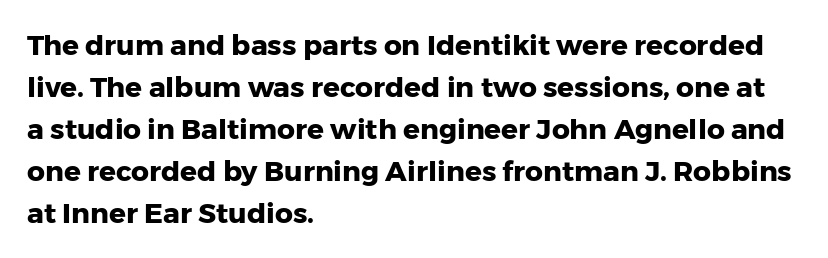
{"serif": "no", "italic": "no", "bold": "yes", "weight": "heavy", "width": "normal", "stroke_contrast": "low", "x_height": "medium", "monospaced": "no", "underline": "no", "align": "left", "line_spacing": "normal", "line_spacing_ratio": 1.5, "letter_spacing": "normal", "letter_spacing_em": 0.0, "glyph_px": 28}
